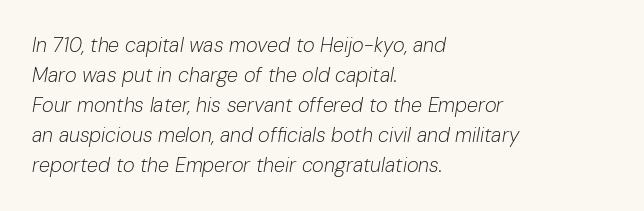
Q: Is the text bold? A: No.
Q: Is the text italic (slanted)? A: Yes, it leans right by about 10 degrees.
Q: Is the text underlined? A: No.
Q: How is the paragraph aligned? A: Left-aligned.
Q: Is the spacing between letters normal or unusually wide? A: Normal.
Q: Is the spacing between lines tight, normal or loose? A: Normal.
